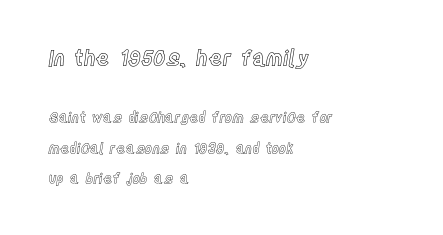
Underlining? Definitely not there. Large over small — that's the arrangement of the two blocks here. The passage is arranged the way most books set body copy — flush left. Vertically, the passage feels expansive, rows floating well apart.
